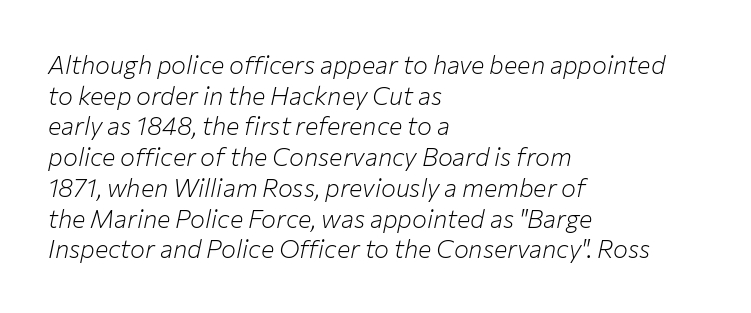
The image shows 25 px text type, italic (leaning right); set left-aligned, line spacing 1.23x, normal letter spacing, not underlined.
